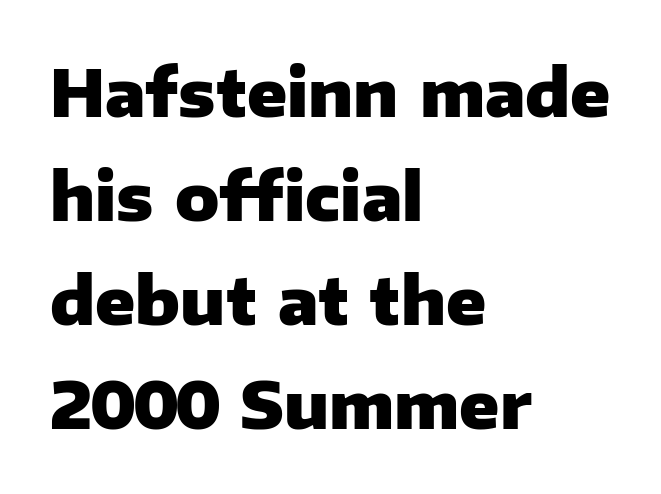
The image shows 65 px heavy sans-serif type, upright; set left-aligned, normal line spacing (1.6x), normal letter spacing, not underlined; low stroke contrast and a medium x-height.
